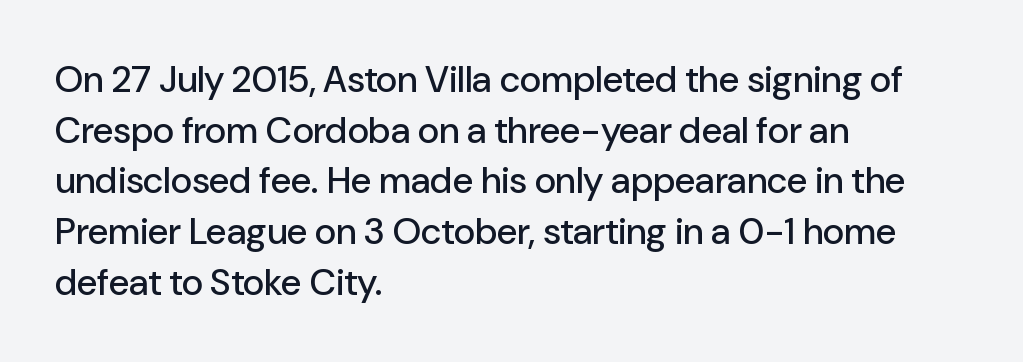
{"serif": "no", "italic": "no", "width": "normal", "stroke_contrast": "low", "x_height": "medium", "monospaced": "no", "underline": "no", "align": "left", "line_spacing": "normal", "line_spacing_ratio": 1.37, "letter_spacing": "normal", "letter_spacing_em": 0.0, "glyph_px": 37}
